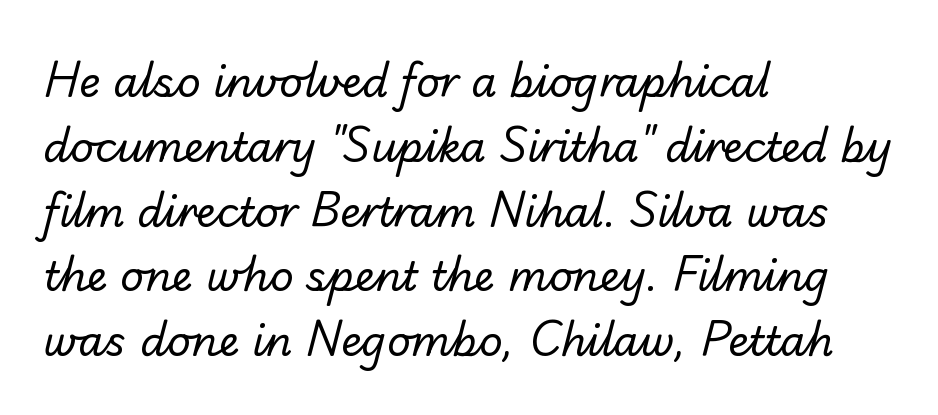
{"serif": "no", "bold": "no", "weight": "regular", "width": "normal", "stroke_contrast": "low", "x_height": "small", "monospaced": "no", "underline": "no", "align": "left", "line_spacing": "normal", "line_spacing_ratio": 1.58, "letter_spacing": "normal", "letter_spacing_em": 0.0, "glyph_px": 41}
